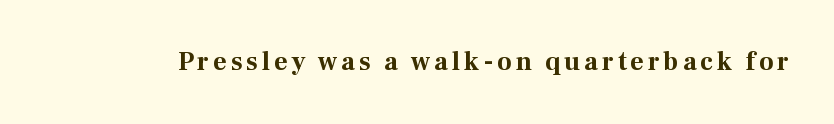
{"italic": "no", "bold": "yes", "underline": "no", "glyph_px": 26}
